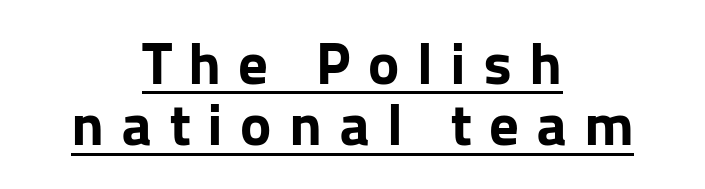
Is there much room between lines? No — they nearly touch. How are the letters spaced? Widely, with obvious added tracking. Every stem runs plumb, perpendicular to the baseline. Do the characters align in a grid? No, the font is proportional. Quick note: underline on. The passage shown is typeset with a sans-serif family.
